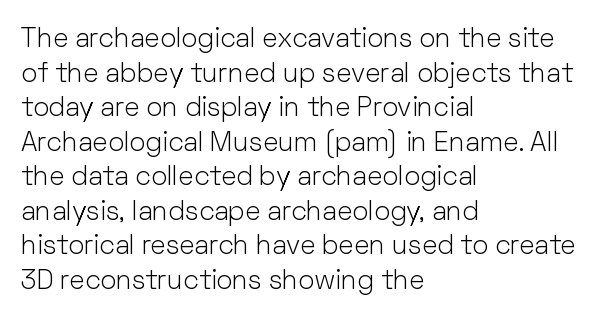
The block of text has a typical density, with ordinary space between rows. Which margin do the lines hug? The left one — the right edge is uneven. The space directly below the letters is spotless. This is the regular roman posture of the typeface. Does extra space separate the letters? No, they use regular spacing.
